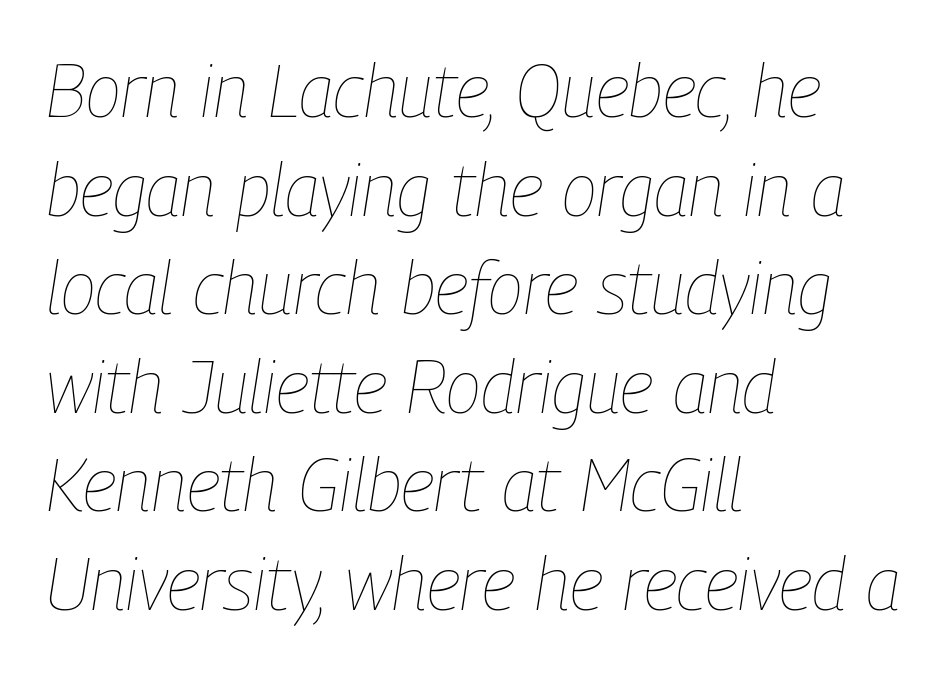
Proportional: the letters do not fall into vertical columns. These lines were composed using italics. The weight tops out at a normal text grade. Whoever set this chose a conventional vertical rhythm.
